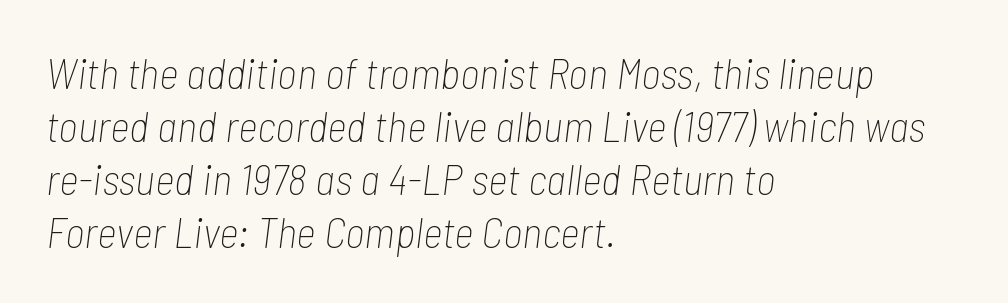
{"italic": "yes", "lean": "right", "slant_degrees": 7, "bold": "no", "weight": "thin", "width": "condensed", "stroke_contrast": "low", "x_height": "medium", "monospaced": "no", "underline": "no", "align": "left", "line_spacing_ratio": 1.23, "letter_spacing": "normal", "letter_spacing_em": 0.0, "glyph_px": 43}
